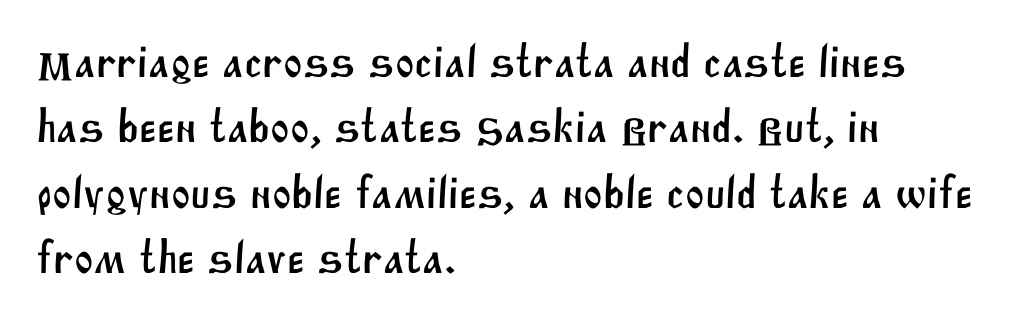
Q: Is the typeface a serif or a sans-serif typeface? A: Sans-serif.
Q: Is the text underlined? A: No.
Q: How is the paragraph aligned? A: Left-aligned.
Q: Is the spacing between letters normal or unusually wide? A: Normal.
Q: Is the spacing between lines tight, normal or loose? A: Normal.
Q: Width (condensed, normal, or wide)? A: Normal.
Q: Stroke contrast? A: Medium.
Q: x-height? A: Large.
Q: Monospaced? A: No.
